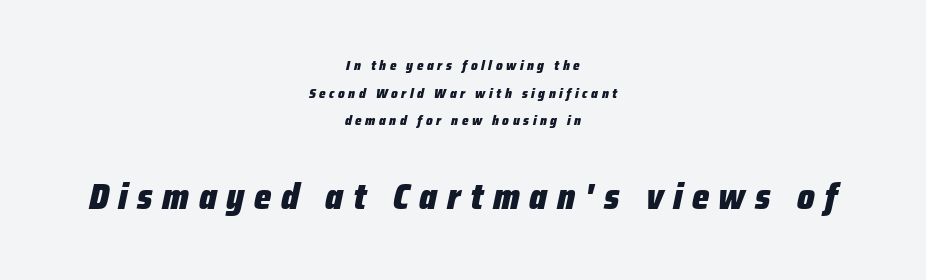
{"italic": "yes", "lean": "right", "slant_degrees": 12, "bold": "yes", "weight": "heavy", "width": "condensed", "stroke_contrast": "low", "x_height": "medium", "monospaced": "no", "underline": "no", "align": "center", "line_spacing": "loose", "line_spacing_ratio": 1.98, "letter_spacing": "wide", "letter_spacing_em": 0.26, "larger_block": "second", "size_ratio": 2.64, "glyph_px": 37}
